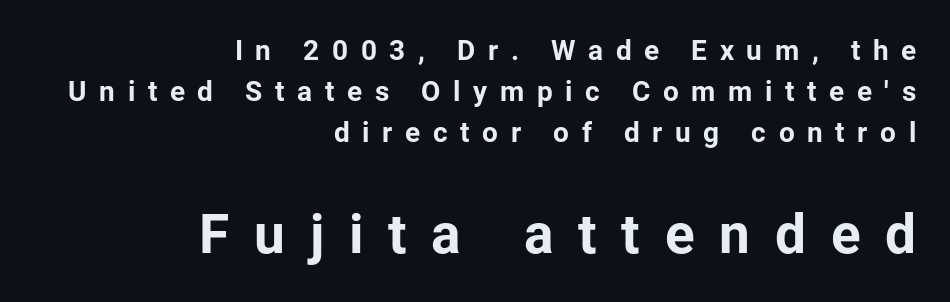
Q: Is the text bold? A: Yes.
Q: Is the text italic (slanted)? A: No, it is upright.
Q: Is the typeface a serif or a sans-serif typeface? A: Sans-serif.
Q: Is the text underlined? A: No.
Q: How is the paragraph aligned? A: Right-aligned.
Q: Is the spacing between letters normal or unusually wide? A: Unusually wide.
Q: Is the spacing between lines tight, normal or loose? A: Normal.
Q: Which block of text is set in a larger size, the first (top) or the second (bottom)? A: The second (bottom) one.
Q: Width (condensed, normal, or wide)? A: Normal.
Q: Stroke contrast? A: Low.
Q: x-height? A: Medium.
Q: Monospaced? A: No.
